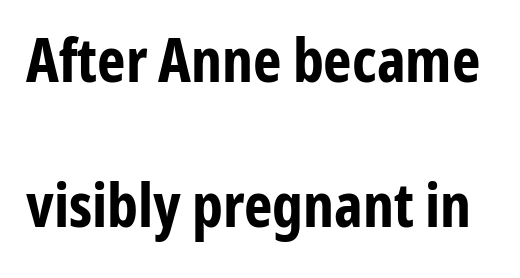
Q: Is the text bold? A: Yes.
Q: Is the text italic (slanted)? A: No, it is upright.
Q: Is the typeface a serif or a sans-serif typeface? A: Sans-serif.
Q: Is the text underlined? A: No.
Q: Is the spacing between letters normal or unusually wide? A: Normal.
Q: Is the spacing between lines tight, normal or loose? A: Loose.
Q: Width (condensed, normal, or wide)? A: Condensed.
Q: Stroke contrast? A: Low.
Q: x-height? A: Medium.
Q: Monospaced? A: No.
